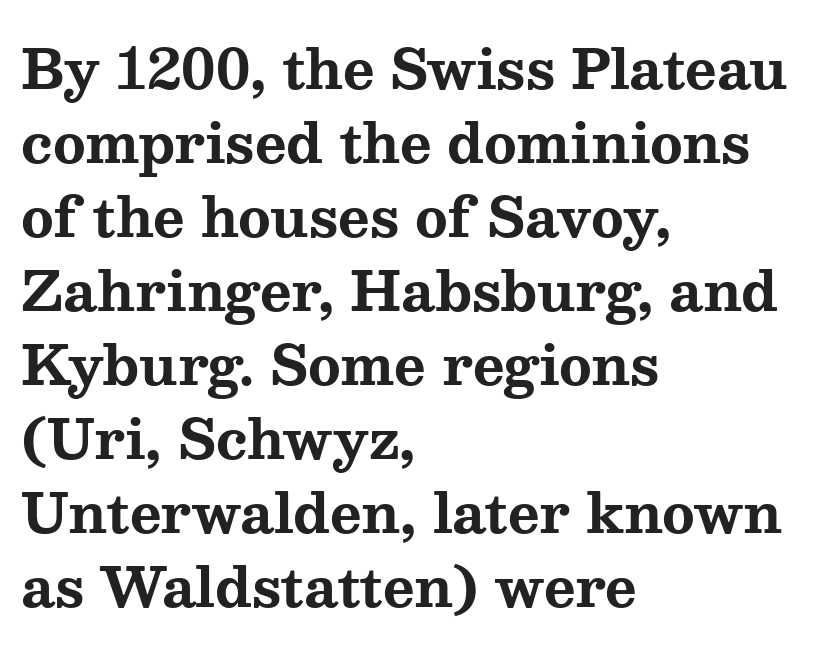
Q: Is the text bold? A: Yes.
Q: Is the text italic (slanted)? A: No, it is upright.
Q: Is the typeface a serif or a sans-serif typeface? A: Serif.
Q: Is the text underlined? A: No.
Q: How is the paragraph aligned? A: Left-aligned.
Q: Is the spacing between letters normal or unusually wide? A: Normal.
Q: Is the spacing between lines tight, normal or loose? A: Normal.
Q: Width (condensed, normal, or wide)? A: Wide.
Q: Stroke contrast? A: Medium.
Q: x-height? A: Medium.
Q: Monospaced? A: No.
